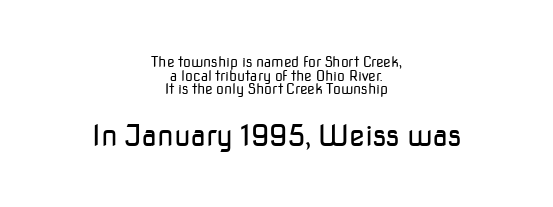
The image shows 29 px regular-weight sans-serif type, upright; set centered, tight line spacing (0.97x), normal letter spacing, not underlined; the second (bottom) block is 2.07x larger; low stroke contrast and a medium x-height.
